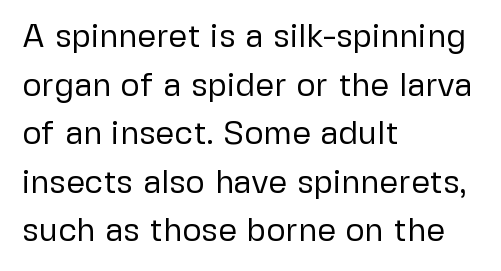
{"serif": "no", "italic": "no", "bold": "no", "weight": "regular", "width": "normal", "stroke_contrast": "low", "x_height": "medium", "monospaced": "no", "underline": "no", "align": "left", "line_spacing": "normal", "line_spacing_ratio": 1.47, "letter_spacing": "normal", "letter_spacing_em": 0.0, "glyph_px": 33}
